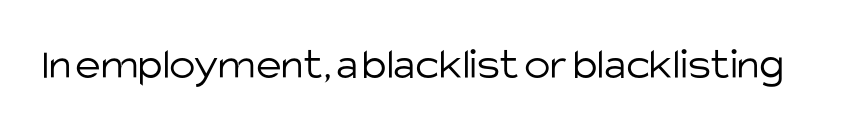
{"serif": "no", "italic": "no", "bold": "no", "weight": "light", "width": "normal", "stroke_contrast": "low", "x_height": "large", "monospaced": "no", "underline": "no", "letter_spacing": "normal", "letter_spacing_em": 0.0, "glyph_px": 44}
